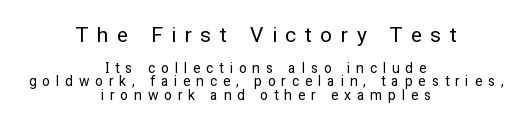
The image shows 21 px text type, upright; set centered, tight line spacing (0.99x), unusually wide letter spacing (+0.41 em), not underlined; the first (top) block is 1.5x larger.
